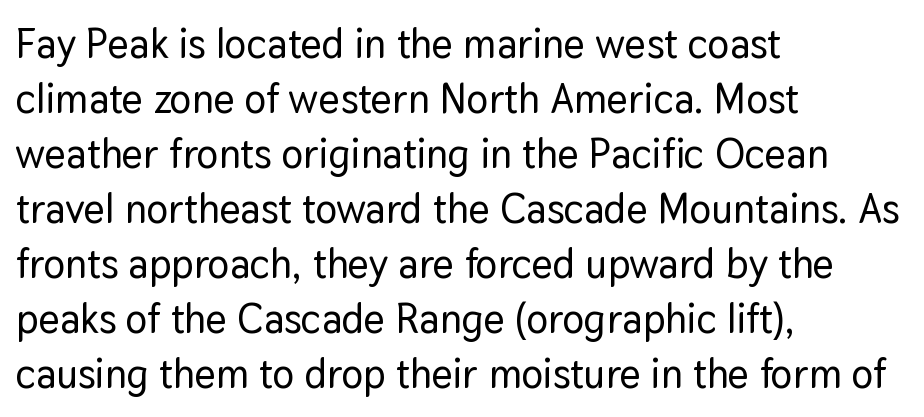
The image shows 41 px sans-serif type, upright; set left-aligned, normal line spacing (1.34x), normal letter spacing, not underlined; low stroke contrast and a medium x-height.
